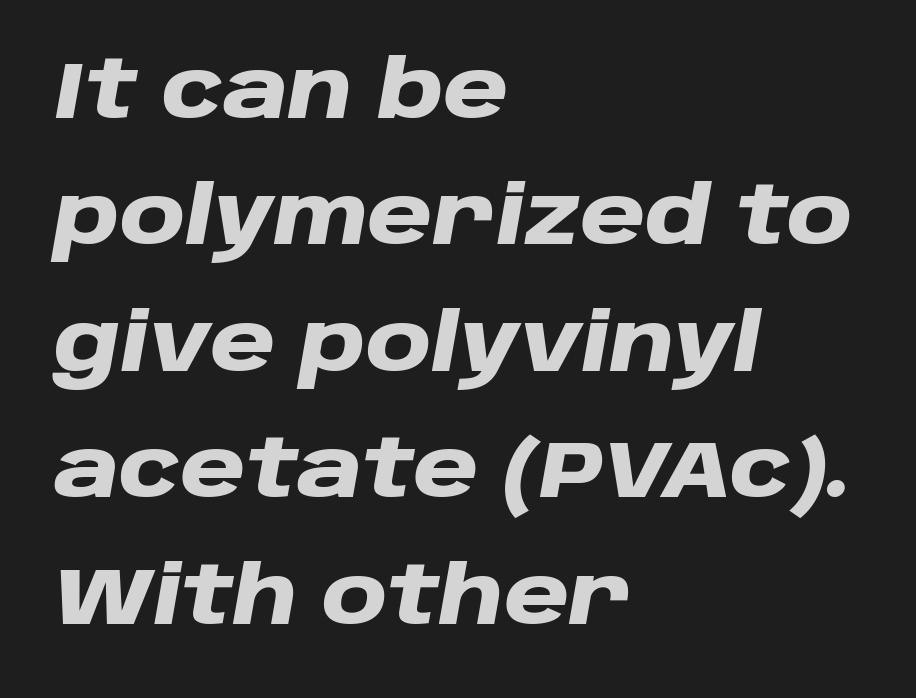
{"italic": "yes", "lean": "right", "slant_degrees": 10, "bold": "yes", "weight": "heavy", "width": "wide", "stroke_contrast": "low", "x_height": "large", "monospaced": "no", "underline": "no", "align": "left", "line_spacing": "normal", "line_spacing_ratio": 1.58, "letter_spacing": "normal", "letter_spacing_em": 0.0, "glyph_px": 80}
